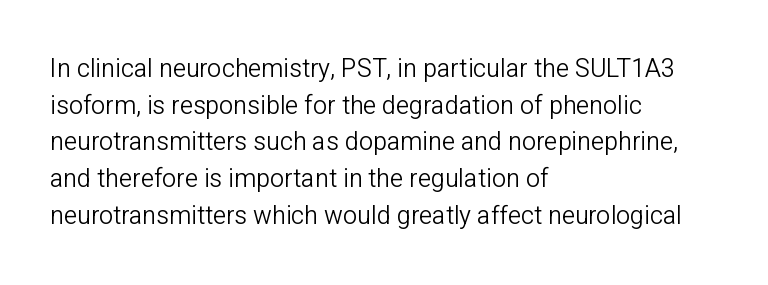
Q: Is the text bold? A: No.
Q: Is the text italic (slanted)? A: No, it is upright.
Q: Is the text underlined? A: No.
Q: How is the paragraph aligned? A: Left-aligned.
Q: Is the spacing between letters normal or unusually wide? A: Normal.
Q: Is the spacing between lines tight, normal or loose? A: Normal.
